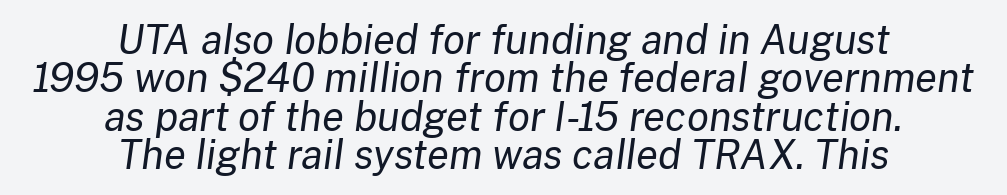
Q: Is the text bold? A: No.
Q: Is the text italic (slanted)? A: Yes, it leans right by about 8 degrees.
Q: Is the text underlined? A: No.
Q: How is the paragraph aligned? A: Centered.
Q: Is the spacing between letters normal or unusually wide? A: Normal.
Q: Is the spacing between lines tight, normal or loose? A: Tight.
Q: Width (condensed, normal, or wide)? A: Normal.
Q: Stroke contrast? A: Low.
Q: x-height? A: Medium.
Q: Monospaced? A: No.
